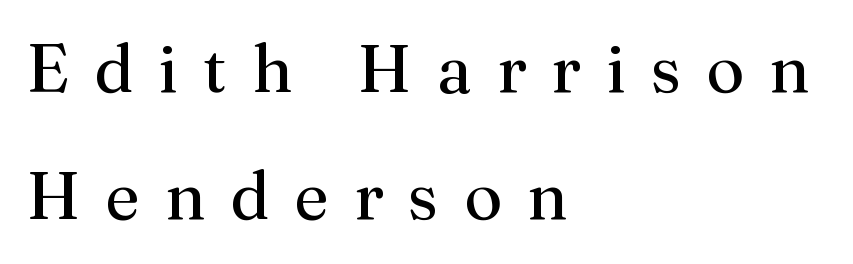
{"serif": "yes", "italic": "no", "bold": "no", "weight": "regular", "width": "normal", "stroke_contrast": "medium", "x_height": "medium", "monospaced": "no", "underline": "no", "align": "left", "line_spacing": "loose", "line_spacing_ratio": 1.9, "letter_spacing": "wide", "letter_spacing_em": 0.38, "glyph_px": 67}
